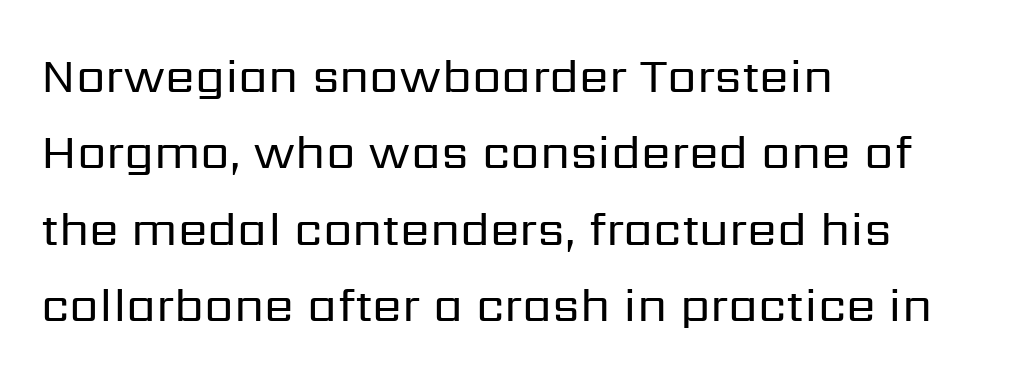
Q: Is the text bold? A: No.
Q: Is the text italic (slanted)? A: No, it is upright.
Q: Is the typeface a serif or a sans-serif typeface? A: Sans-serif.
Q: Is the text underlined? A: No.
Q: How is the paragraph aligned? A: Left-aligned.
Q: Is the spacing between letters normal or unusually wide? A: Normal.
Q: Is the spacing between lines tight, normal or loose? A: Normal.
Q: Width (condensed, normal, or wide)? A: Normal.
Q: Stroke contrast? A: Low.
Q: x-height? A: Medium.
Q: Monospaced? A: No.
